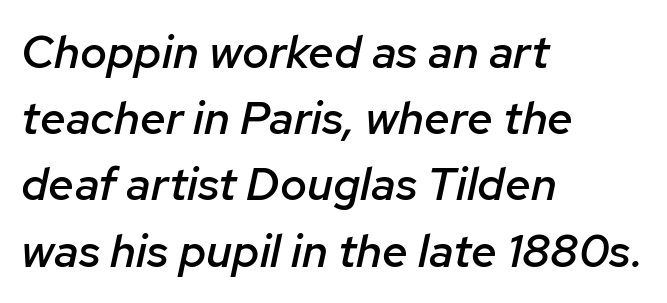
Q: Is the text bold? A: Semi-bold.
Q: Is the text italic (slanted)? A: Yes, it leans right by about 12 degrees.
Q: Is the text underlined? A: No.
Q: How is the paragraph aligned? A: Left-aligned.
Q: Is the spacing between letters normal or unusually wide? A: Normal.
Q: Is the spacing between lines tight, normal or loose? A: Normal.
Q: Width (condensed, normal, or wide)? A: Normal.
Q: Stroke contrast? A: Low.
Q: x-height? A: Medium.
Q: Monospaced? A: No.
